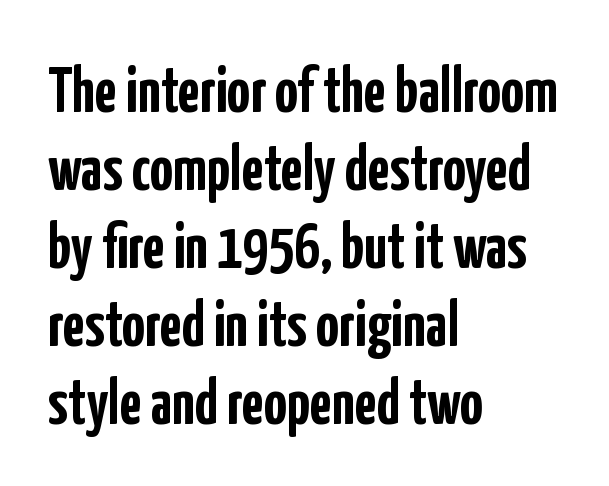
The image shows 64 px semibold, condensed sans-serif type, upright; set left-aligned, line spacing 1.22x, normal letter spacing, not underlined; low stroke contrast and a medium x-height.
